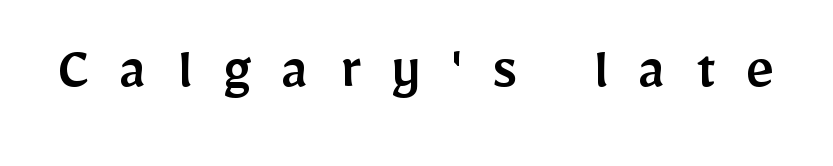
A roman cut, with each character standing at attention. Glyph-to-glyph distance is far greater than everyday printed text. You could not count columns in this text — the font is proportionally spaced. Observe the absence of serifs on each vertical stroke in this sample. This rendering features lettering with no underline.
